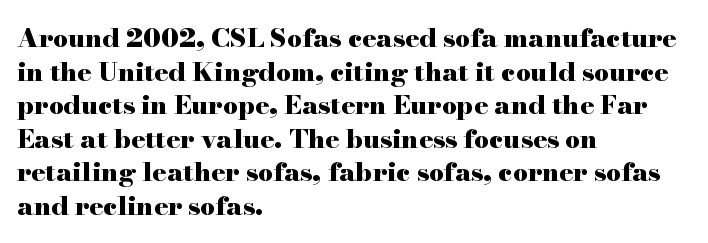
Q: Is the text bold? A: Yes.
Q: Is the text italic (slanted)? A: No, it is upright.
Q: Is the text underlined? A: No.
Q: How is the paragraph aligned? A: Left-aligned.
Q: Is the spacing between letters normal or unusually wide? A: Normal.
Q: Is the spacing between lines tight, normal or loose? A: Normal.
